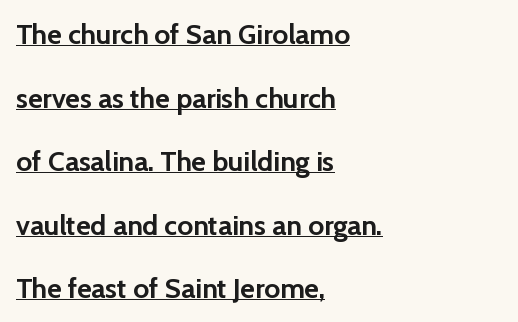
Quick note: interline space is abundant. A typographer would call this underscored text. Vertical strokes here are truly vertical. Horizontally, the lines are justified to the leading edge only. Spacing verdict: proportional, widths tailored to each character. Bold? Absolutely — the strokes are thick and heavy.
